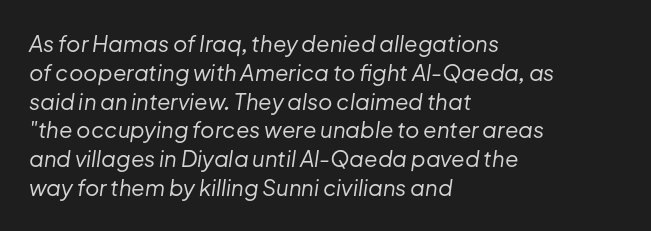
The image shows 22 px text type, italic (leaning right); set left-aligned, normal line spacing (1.31x), normal letter spacing, not underlined.
